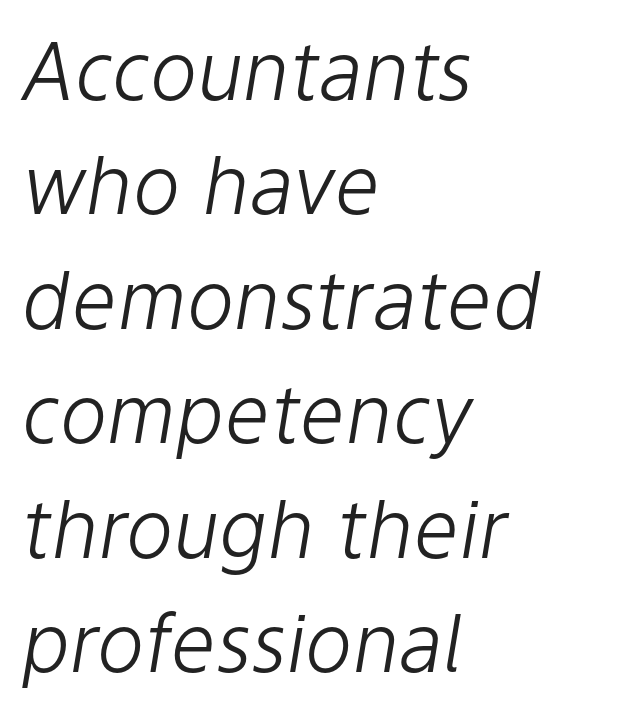
This block has exactly the height ordinary leading produces. The glyphs look as if they've been sheared to an angle. Horizontally, the lines are justified to the leading edge only. Descenders are the only things crossing below the line. The letters advance in unequal steps, a hallmark of proportional type. A light-to-regular cut is what we see here.
